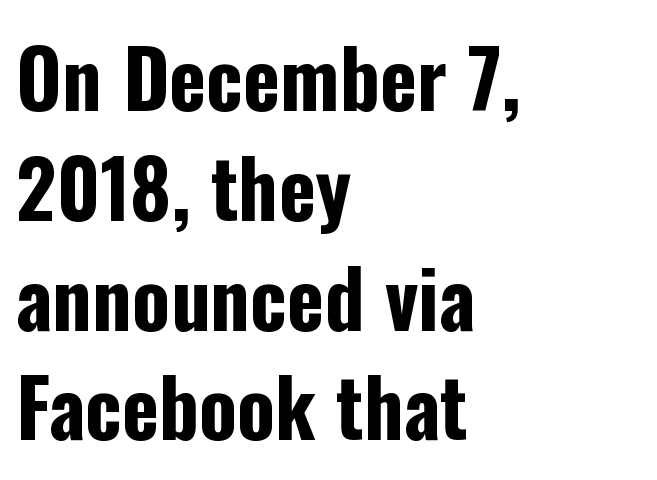
Q: Is the text bold? A: Yes.
Q: Is the text italic (slanted)? A: No, it is upright.
Q: Is the typeface a serif or a sans-serif typeface? A: Sans-serif.
Q: Is the text underlined? A: No.
Q: How is the paragraph aligned? A: Left-aligned.
Q: Is the spacing between letters normal or unusually wide? A: Normal.
Q: Is the spacing between lines tight, normal or loose? A: Normal.
Q: Width (condensed, normal, or wide)? A: Condensed.
Q: Stroke contrast? A: Low.
Q: x-height? A: Medium.
Q: Monospaced? A: No.
